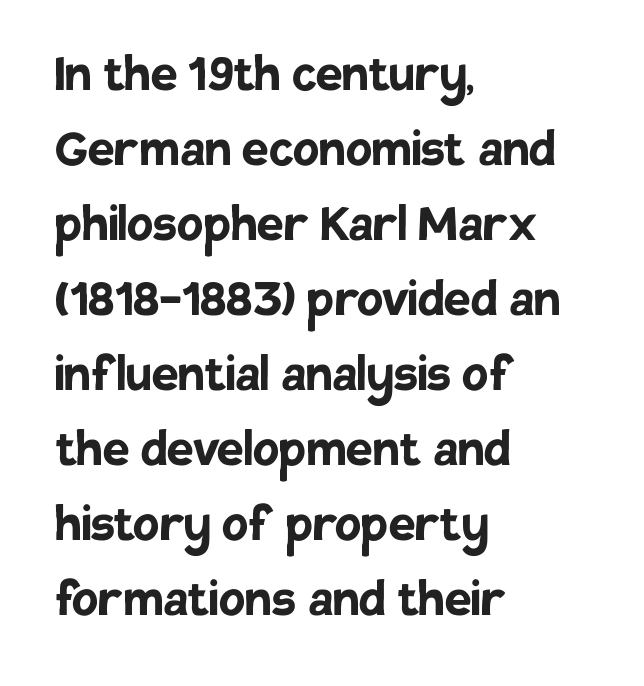
Is this a sans? Yes — the strokes have no serifs. Characters follow at the spacing the type designer built in. The passage shown is typed in a proportional face where columns would drift. The strip under each line holds only bare page. Nope, not italic — everything's standing straight.
